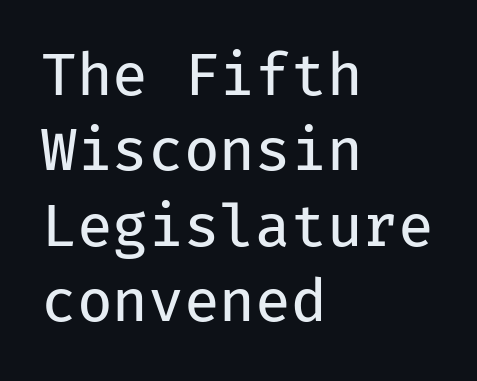
Do the characters align in a grid? Yes, the font is monospaced. Is the block centered? No — it sits flush against the left margin. This sample keeps an unexceptional amount of space between lines. Weight: in the light-to-regular range.
